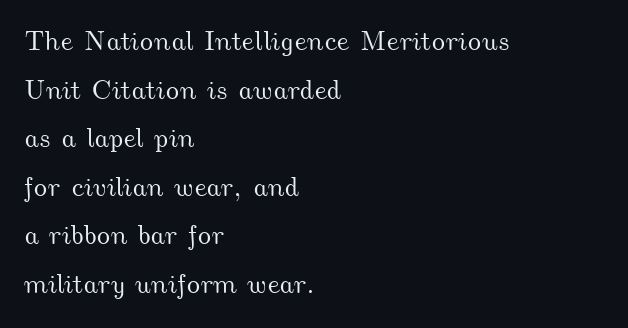
The image shows 27 px text type; set left-aligned, line spacing 1.8x, normal letter spacing, not underlined.
